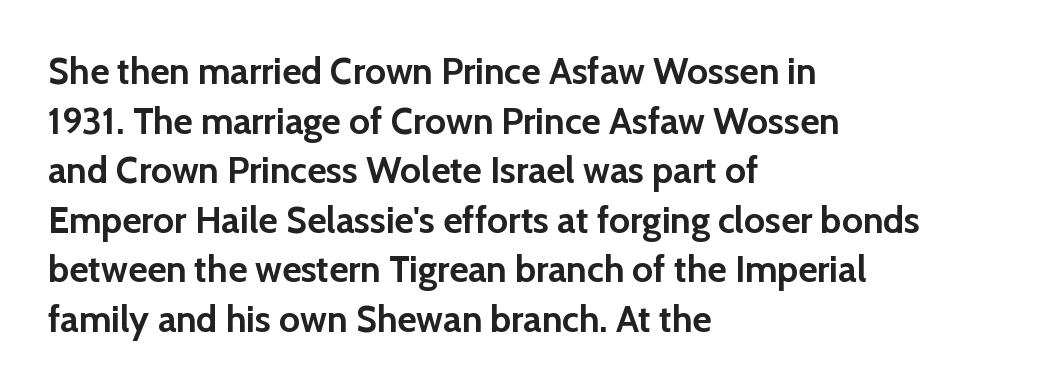
Q: Is the text bold? A: Yes.
Q: Is the text italic (slanted)? A: No, it is upright.
Q: Is the typeface a serif or a sans-serif typeface? A: Sans-serif.
Q: Is the text underlined? A: No.
Q: How is the paragraph aligned? A: Left-aligned.
Q: Is the spacing between letters normal or unusually wide? A: Normal.
Q: Is the spacing between lines tight, normal or loose? A: Normal.
Q: Width (condensed, normal, or wide)? A: Normal.
Q: Stroke contrast? A: Low.
Q: x-height? A: Medium.
Q: Monospaced? A: No.
